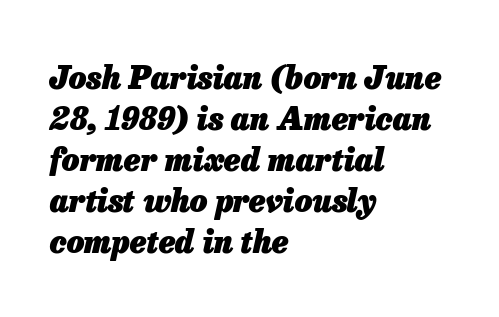
The image shows 31 px heavy type, italic (leaning right); set left-aligned, normal line spacing (1.32x), normal letter spacing, not underlined; low stroke contrast and a medium x-height.
